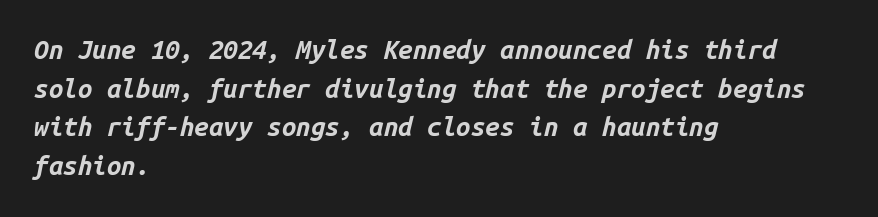
Yep, that's italic — everything's leaning. Clear beneath every line of the passage. Weight check: bold — yes, fully. Leftover space on each line is placed entirely after the last word. Look at the tracking — it's just the regular setting, nothing added.
